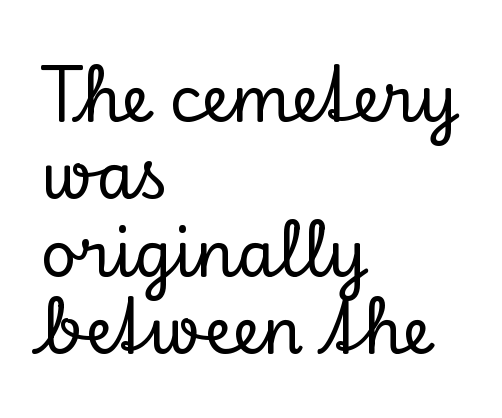
Q: Is the text italic (slanted)? A: No, it is upright.
Q: Is the text underlined? A: No.
Q: How is the paragraph aligned? A: Left-aligned.
Q: Is the spacing between letters normal or unusually wide? A: Normal.
Q: Width (condensed, normal, or wide)? A: Normal.
Q: Stroke contrast? A: Low.
Q: x-height? A: Small.
Q: Monospaced? A: No.
